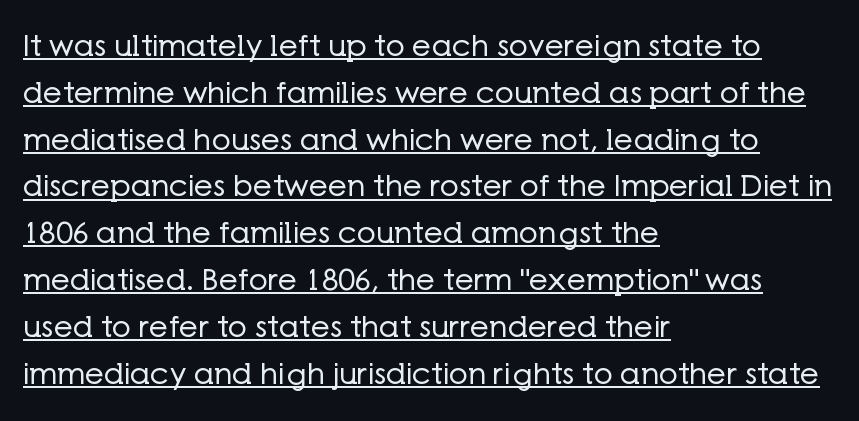
{"serif": "no", "italic": "no", "bold": "no", "weight": "regular", "width": "normal", "stroke_contrast": "low", "x_height": "medium", "monospaced": "no", "underline": "yes", "align": "left", "line_spacing": "normal", "line_spacing_ratio": 1.56, "letter_spacing": "normal", "letter_spacing_em": 0.0, "glyph_px": 30}
